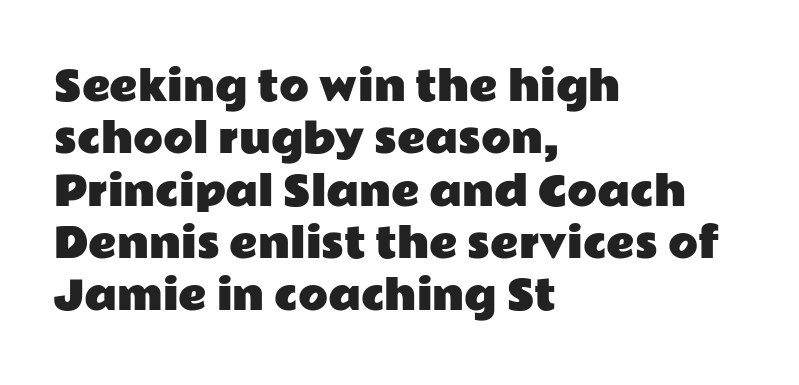
The rendering uses natural spacing where letterforms have individual widths. The rendering uses a moderate line-height, typical for paragraphs. Each line starts at the same left margin while the right side varies. The axis of the letterforms is exactly vertical.
